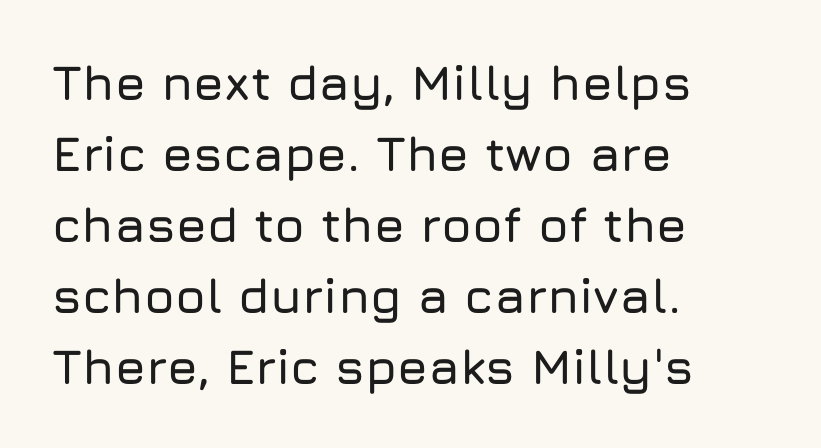
The image shows 49 px sans-serif type, upright; set left-aligned, normal line spacing (1.45x), normal letter spacing, not underlined; low stroke contrast and a medium x-height.
